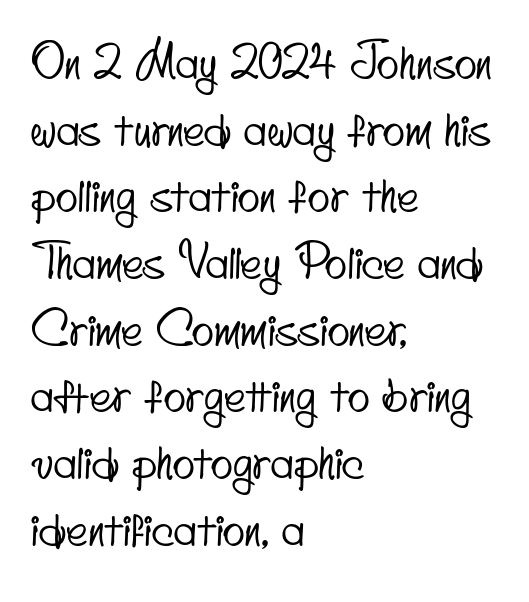
The image shows 46 px condensed sans-serif type; set left-aligned, normal line spacing (1.45x), normal letter spacing, not underlined; low stroke contrast and a small x-height.
